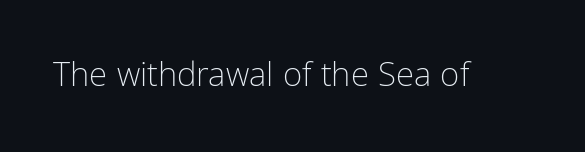
The image shows 33 px light, condensed sans-serif type, upright; set normal letter spacing, not underlined; low stroke contrast and a medium x-height.
